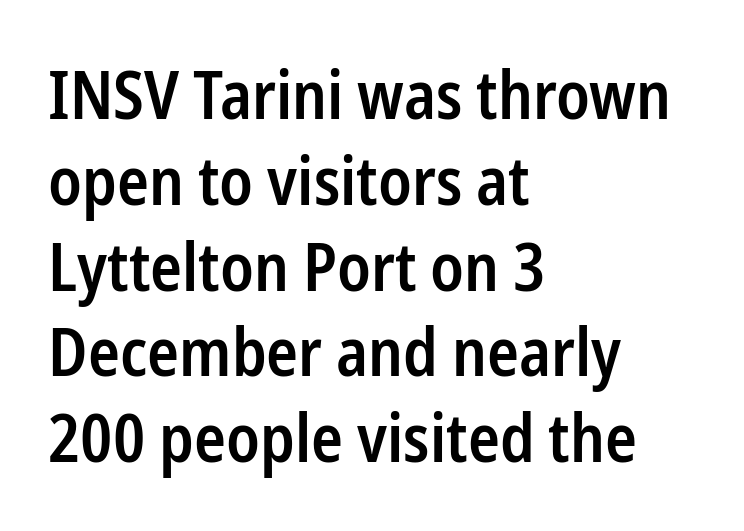
A typesetter would label this face a sans. Each new line begins a customary step beneath the previous one. The font is running at a semibold setting, under full bold. In CSS terms this would be text-align: left. Words float on clear page, feet unadorned. It's the straight-up-and-down kind of type.
